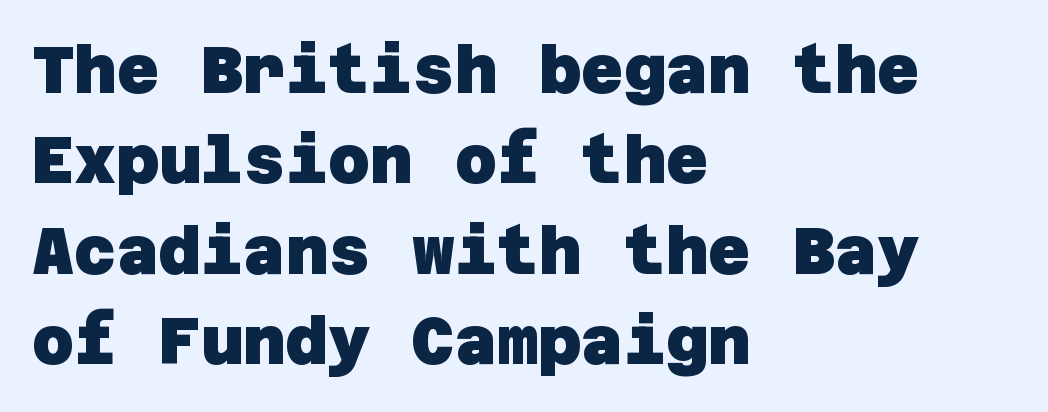
{"serif": "no", "bold": "yes", "weight": "heavy", "width": "normal", "stroke_contrast": "low", "x_height": "large", "underline": "no", "align": "left", "line_spacing": "normal", "line_spacing_ratio": 1.39, "letter_spacing": "normal", "letter_spacing_em": 0.0, "glyph_px": 65}
